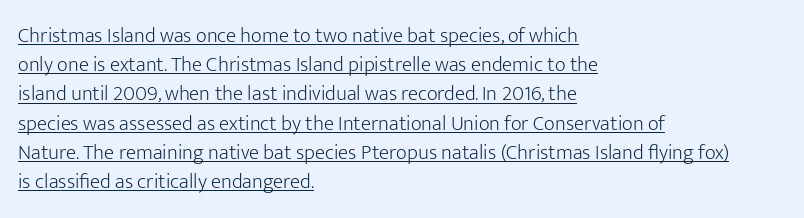
Style check: upright. If you drew a ruler down the left edge, every line would touch it. Each new line begins a customary step beneath the previous one. No chunkiness to these letters — they're not bold. The rendering keeps characters at their native spacing. The lettering is marked with a stroke running underneath it.
